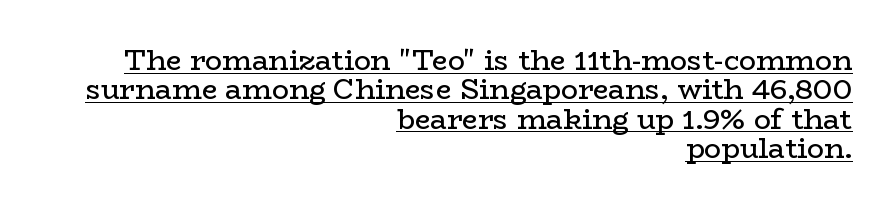
The image shows 28 px regular-weight, wide serif type, upright; set right-aligned, tight line spacing (1.05x), normal letter spacing, underlined; low stroke contrast and a medium x-height.
